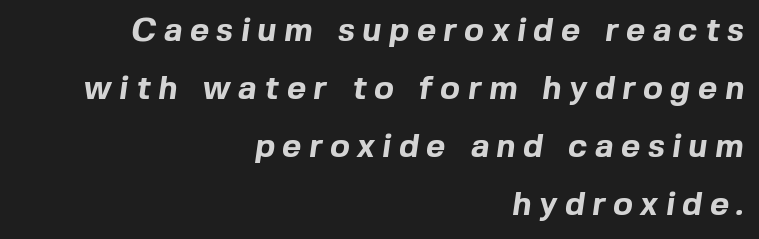
The image shows 33 px bold sans-serif type; set right-aligned, line spacing 1.76x, unusually wide letter spacing (+0.23 em), not underlined; a medium x-height.
